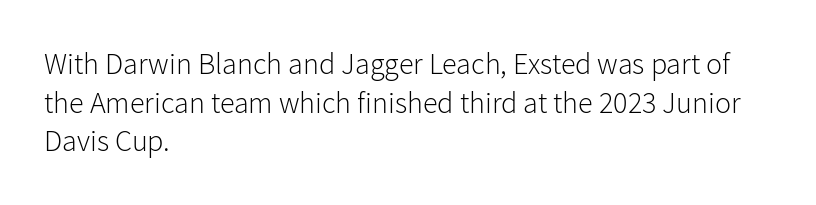
Here the designer chose a conventional face with non-uniform glyph widths. Plain, unruled lines of type. All the whitespace from short lines collects on the right. Note: no serifs on the glyphs. Characters follow at the spacing the type designer built in.
